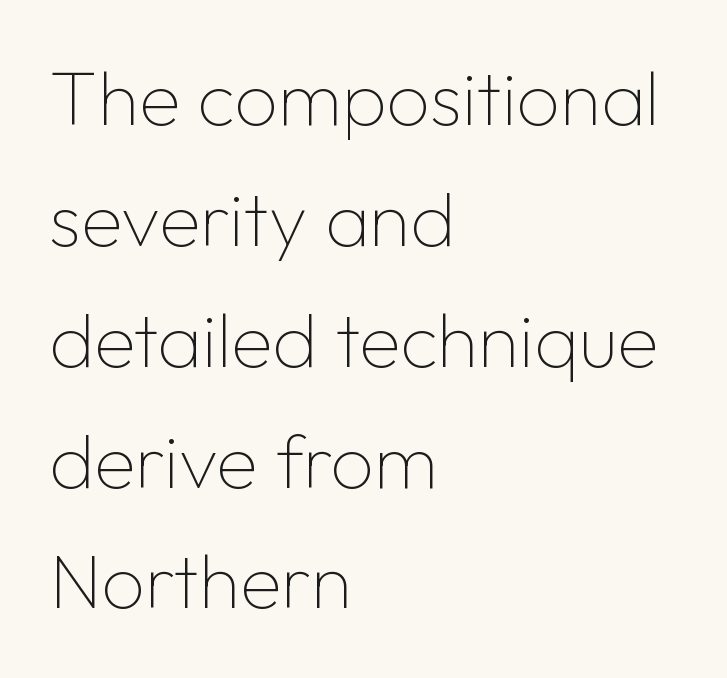
{"serif": "no", "italic": "no", "bold": "no", "weight": "thin", "width": "normal", "stroke_contrast": "low", "x_height": "medium", "monospaced": "no", "underline": "no", "align": "left", "line_spacing": "normal", "line_spacing_ratio": 1.59, "letter_spacing": "normal", "letter_spacing_em": 0.0, "glyph_px": 76}
